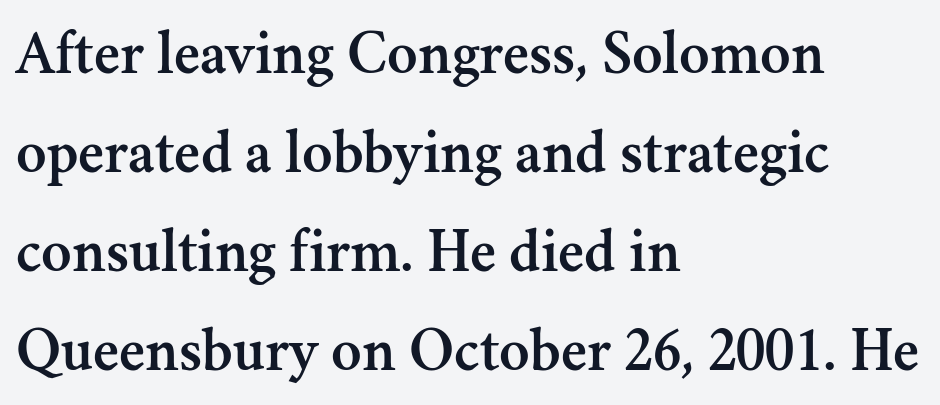
The image shows 63 px serif type, upright; set left-aligned, normal line spacing (1.57x), normal letter spacing, not underlined; medium stroke contrast and a small x-height.
